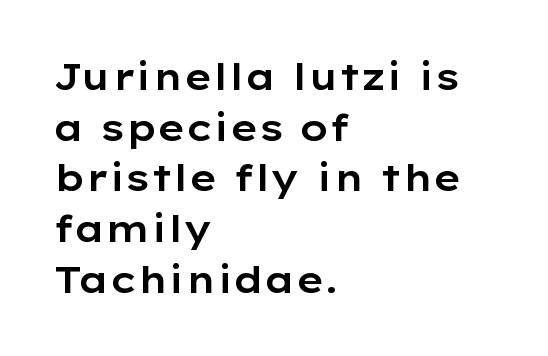
Descender tails drop into unmarked territory. Proportional: the letters do not fall into vertical columns. Italic? Not at all — the glyphs are vertical. Whoever set this chose a conventional vertical rhythm. Is the block centered? No — it sits flush against the left margin.
